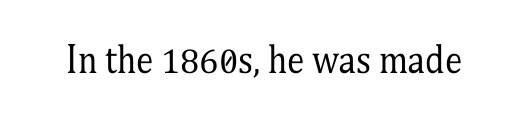
{"serif": "yes", "italic": "no", "bold": "no", "weight": "regular", "width": "condensed", "stroke_contrast": "medium", "x_height": "medium", "monospaced": "no", "underline": "no", "letter_spacing": "normal", "letter_spacing_em": 0.0, "glyph_px": 35}
